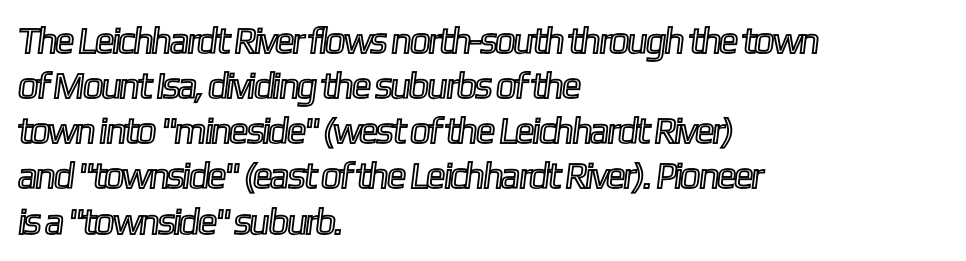
Looks like regular typesetting: each glyph gets only the width it needs. Leftover space on each line is placed entirely after the last word. The horizontal fit of the characters is conventional and even. Any mark beneath the type? The region is blank.
